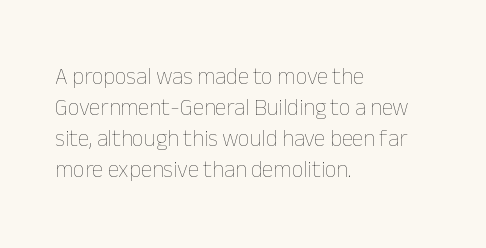
{"italic": "no", "bold": "no", "underline": "no", "align": "left", "line_spacing": "normal", "line_spacing_ratio": 1.35, "letter_spacing": "normal", "letter_spacing_em": 0.0, "glyph_px": 23}
